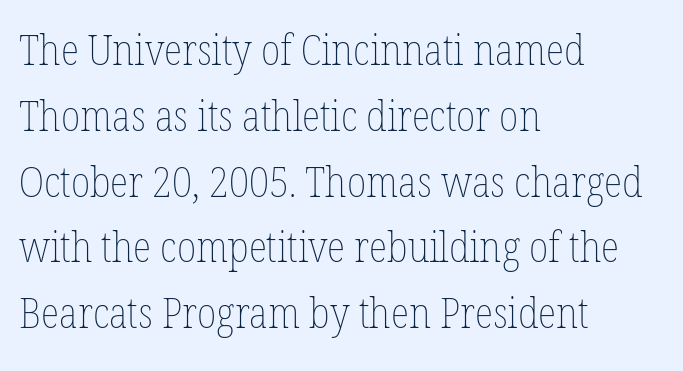
The image shows 43 px thin, condensed type, upright; set left-aligned, normal line spacing (1.53x), normal letter spacing, not underlined; low stroke contrast and a medium x-height.
